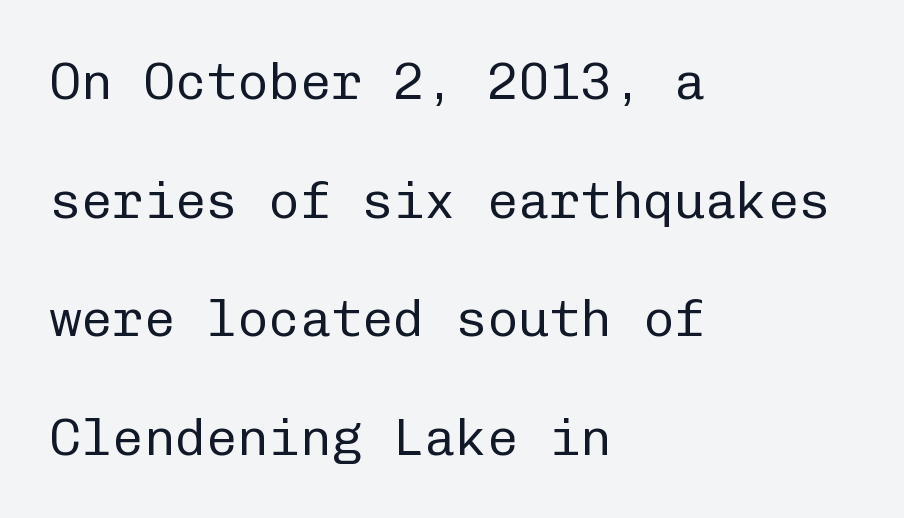
Q: Is the text bold? A: No.
Q: Is the text italic (slanted)? A: No, it is upright.
Q: Is the typeface a serif or a sans-serif typeface? A: Sans-serif.
Q: Is the text underlined? A: No.
Q: How is the paragraph aligned? A: Left-aligned.
Q: Is the spacing between letters normal or unusually wide? A: Normal.
Q: Is the spacing between lines tight, normal or loose? A: Loose.
Q: Width (condensed, normal, or wide)? A: Normal.
Q: Stroke contrast? A: Low.
Q: x-height? A: Medium.
Q: Monospaced? A: Yes.
